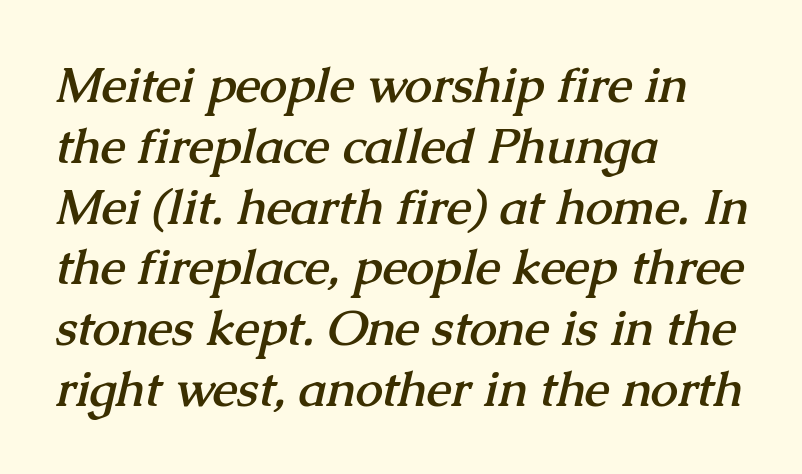
{"serif": "yes", "bold": "yes", "weight": "semibold", "width": "normal", "stroke_contrast": "medium", "x_height": "medium", "monospaced": "no", "underline": "no", "align": "left", "line_spacing_ratio": 1.24, "letter_spacing": "normal", "letter_spacing_em": 0.0, "glyph_px": 49}
